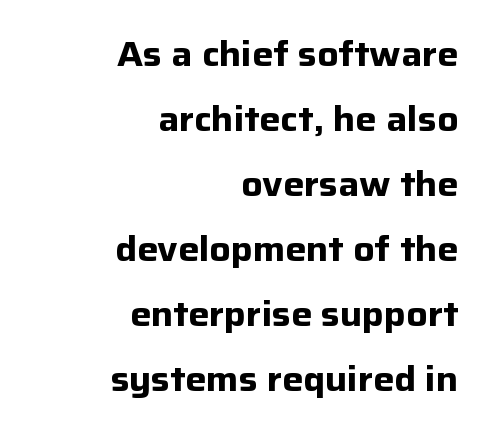
Q: Is the text bold? A: Yes.
Q: Is the text italic (slanted)? A: No, it is upright.
Q: Is the typeface a serif or a sans-serif typeface? A: Sans-serif.
Q: Is the text underlined? A: No.
Q: How is the paragraph aligned? A: Right-aligned.
Q: Is the spacing between letters normal or unusually wide? A: Normal.
Q: Width (condensed, normal, or wide)? A: Normal.
Q: Stroke contrast? A: Low.
Q: x-height? A: Medium.
Q: Monospaced? A: No.
